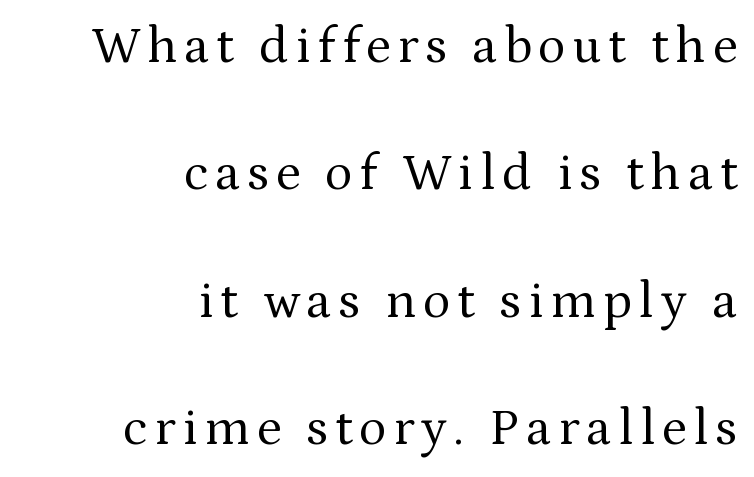
Q: Is the text bold? A: No.
Q: Is the text italic (slanted)? A: No, it is upright.
Q: Is the typeface a serif or a sans-serif typeface? A: Serif.
Q: Is the text underlined? A: No.
Q: How is the paragraph aligned? A: Right-aligned.
Q: Is the spacing between lines tight, normal or loose? A: Loose.
Q: Width (condensed, normal, or wide)? A: Normal.
Q: Stroke contrast? A: Medium.
Q: x-height? A: Medium.
Q: Monospaced? A: No.
